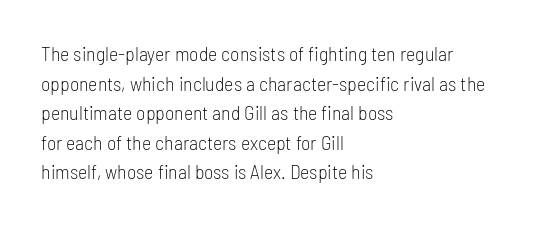
The image shows 20 px text type, upright; set left-aligned, normal line spacing (1.48x), normal letter spacing, not underlined.
